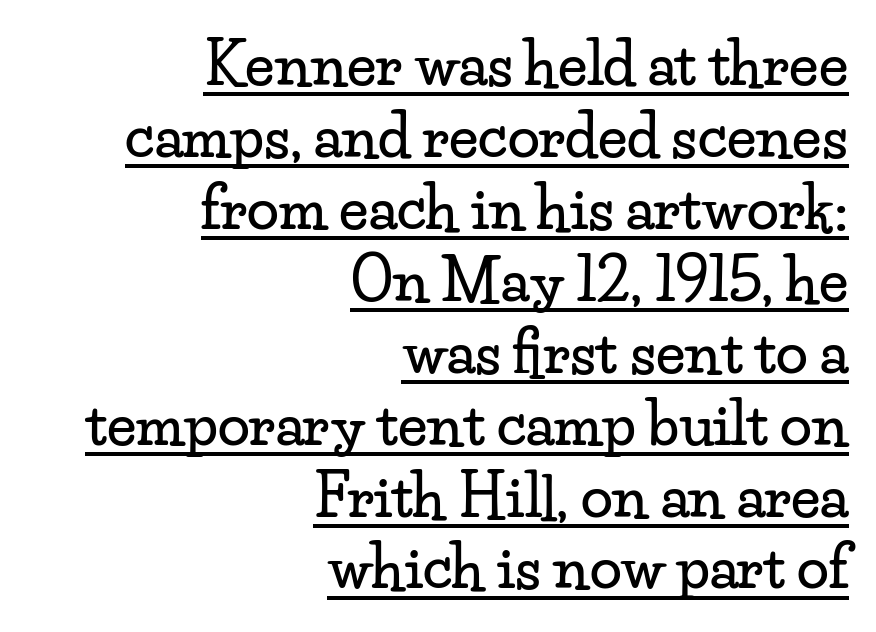
The image shows 58 px wide serif type, upright; set right-aligned, line spacing 1.24x, normal letter spacing, underlined; low stroke contrast and a small x-height.
